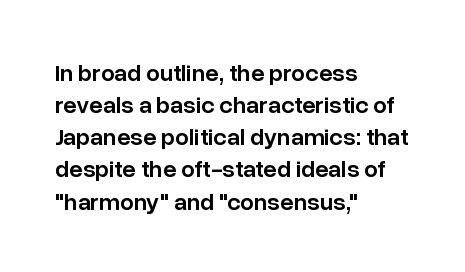
The string is rendered with underlining switched off. Stroke thickness is moderately raised; the sample reads as semibold. Tracking here is standard; glyphs follow each other at the usual distance. The block of text has a typical density, with ordinary space between rows.
